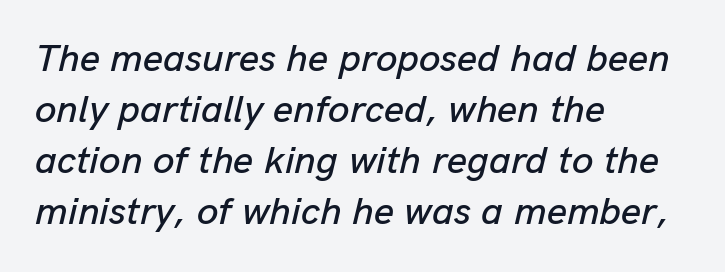
Q: Is the text italic (slanted)? A: Yes, it leans right by about 13 degrees.
Q: Is the text underlined? A: No.
Q: How is the paragraph aligned? A: Left-aligned.
Q: Is the spacing between letters normal or unusually wide? A: Normal.
Q: Is the spacing between lines tight, normal or loose? A: Normal.
Q: Width (condensed, normal, or wide)? A: Normal.
Q: Stroke contrast? A: Low.
Q: x-height? A: Medium.
Q: Monospaced? A: No.
